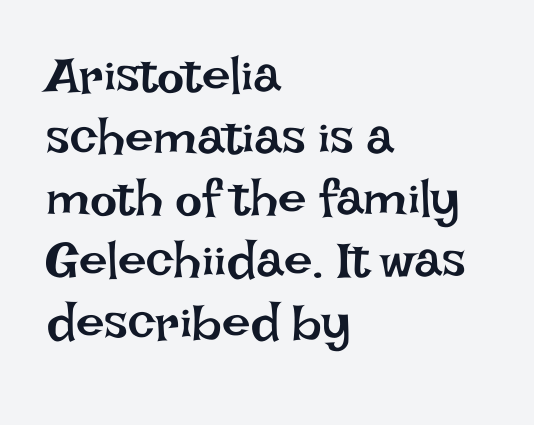
The image shows 51 px regular-weight type, upright; set left-aligned, line spacing 1.21x, normal letter spacing, not underlined; low stroke contrast and a large x-height.
